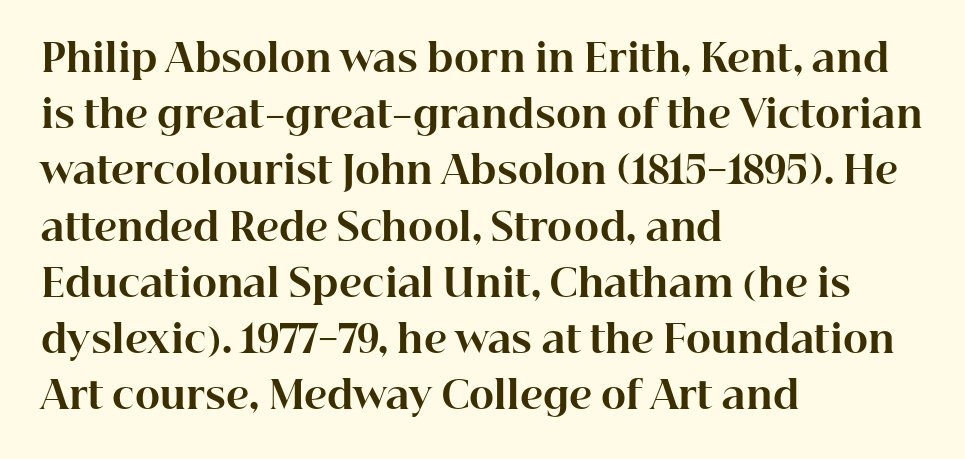
The image shows 38 px bold serif type, upright; set left-aligned, normal line spacing (1.48x), normal letter spacing, not underlined; high stroke contrast and a medium x-height.
